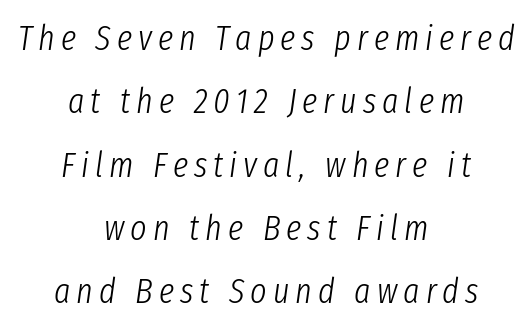
{"italic": "yes", "lean": "right", "slant_degrees": 8, "bold": "no", "weight": "light", "width": "condensed", "stroke_contrast": "low", "x_height": "medium", "monospaced": "no", "underline": "no", "align": "center", "line_spacing_ratio": 1.81, "glyph_px": 35}
